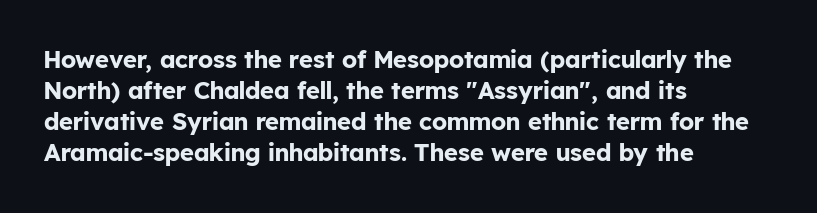
Q: Is the text bold? A: Yes.
Q: Is the text italic (slanted)? A: No, it is upright.
Q: Is the text underlined? A: No.
Q: How is the paragraph aligned? A: Left-aligned.
Q: Is the spacing between letters normal or unusually wide? A: Normal.
Q: Is the spacing between lines tight, normal or loose? A: Normal.
